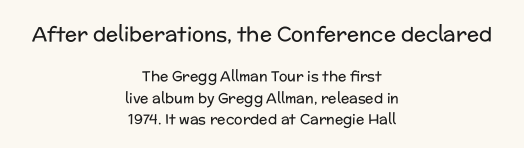
Q: Is the text bold? A: No.
Q: Is the text italic (slanted)? A: No, it is upright.
Q: Is the text underlined? A: No.
Q: How is the paragraph aligned? A: Centered.
Q: Is the spacing between letters normal or unusually wide? A: Normal.
Q: Is the spacing between lines tight, normal or loose? A: Normal.
Q: Which block of text is set in a larger size, the first (top) or the second (bottom)? A: The first (top) one.
